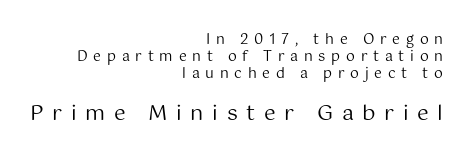
{"italic": "no", "bold": "no", "underline": "no", "align": "right", "line_spacing_ratio": 1.22, "letter_spacing": "wide", "letter_spacing_em": 0.41, "larger_block": "second", "size_ratio": 1.5, "glyph_px": 21}
